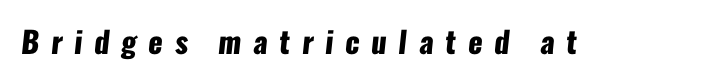
Q: Is the text bold? A: Yes.
Q: Is the typeface a serif or a sans-serif typeface? A: Sans-serif.
Q: Is the text underlined? A: No.
Q: Is the spacing between letters normal or unusually wide? A: Unusually wide.
Q: Width (condensed, normal, or wide)? A: Condensed.
Q: Stroke contrast? A: Low.
Q: x-height? A: Medium.
Q: Monospaced? A: No.
